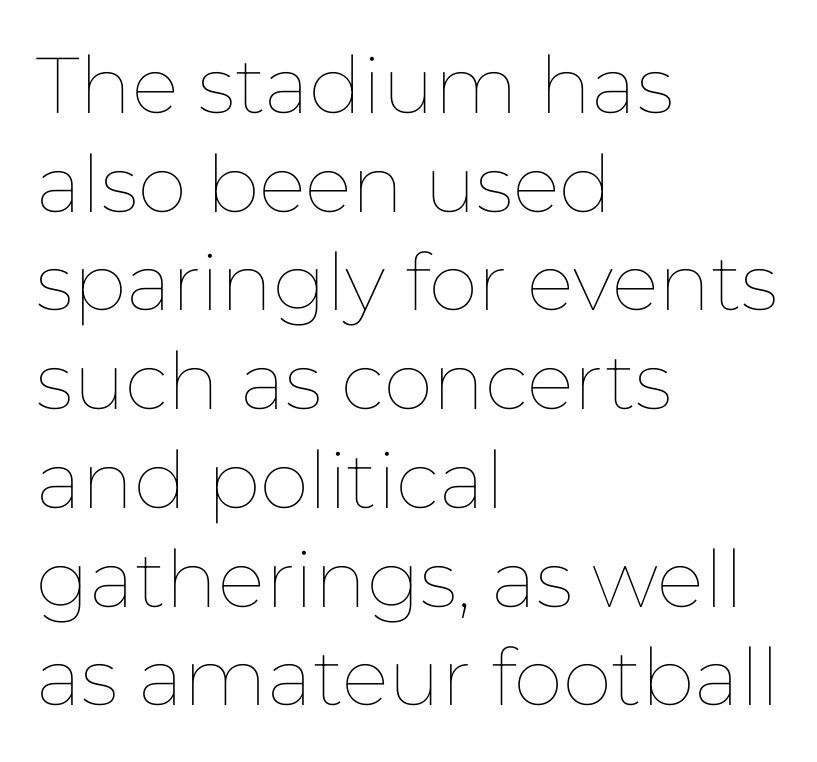
The weight would be labelled regular, book, light, or lighter still. These lines keep a tight, regular rhythm from letter to letter. Honestly, the row spacing looks completely unremarkable. Do the characters align in a grid? No, the font is proportional. The specimen reads as upright at a glance. Clear beneath every line of the passage.
